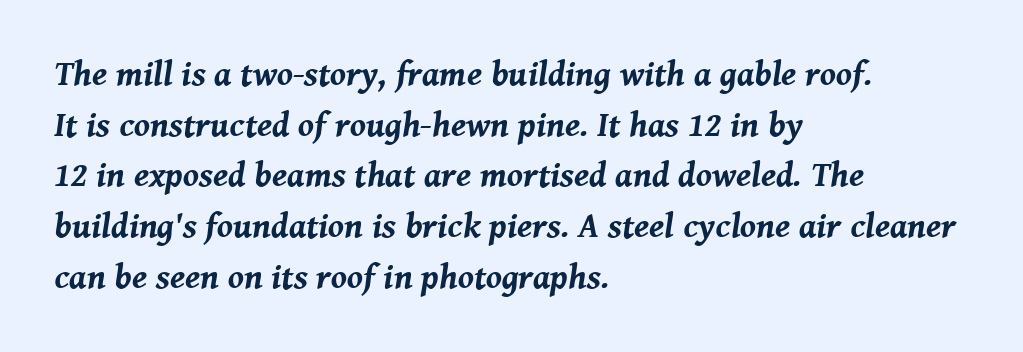
{"italic": "yes", "lean": "right", "slant_degrees": 8, "bold": "yes", "weight": "bold", "width": "normal", "stroke_contrast": "medium", "x_height": "medium", "monospaced": "no", "underline": "no", "align": "left", "line_spacing": "normal", "line_spacing_ratio": 1.45, "letter_spacing": "normal", "letter_spacing_em": 0.0, "glyph_px": 35}
